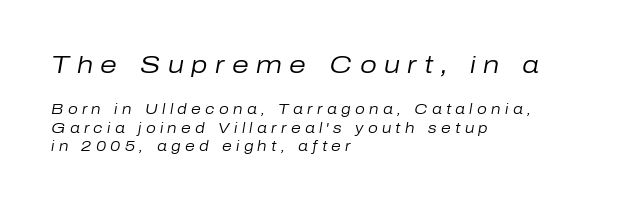
Q: Is the text bold? A: No.
Q: Is the text italic (slanted)? A: Yes, it leans right by about 10 degrees.
Q: Is the text underlined? A: No.
Q: How is the paragraph aligned? A: Left-aligned.
Q: Is the spacing between letters normal or unusually wide? A: Unusually wide.
Q: Is the spacing between lines tight, normal or loose? A: Normal.
Q: Which block of text is set in a larger size, the first (top) or the second (bottom)? A: The first (top) one.
